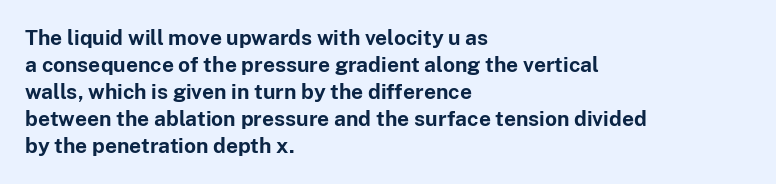
Q: Is the text bold? A: Yes.
Q: Is the text italic (slanted)? A: No, it is upright.
Q: Is the text underlined? A: No.
Q: How is the paragraph aligned? A: Left-aligned.
Q: Is the spacing between letters normal or unusually wide? A: Normal.
Q: Is the spacing between lines tight, normal or loose? A: Normal.
